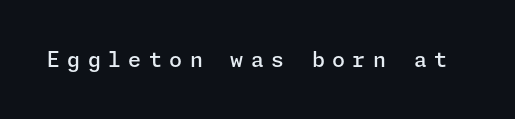
{"italic": "no", "bold": "semi", "underline": "no", "letter_spacing": "wide", "letter_spacing_em": 0.35, "glyph_px": 21}
